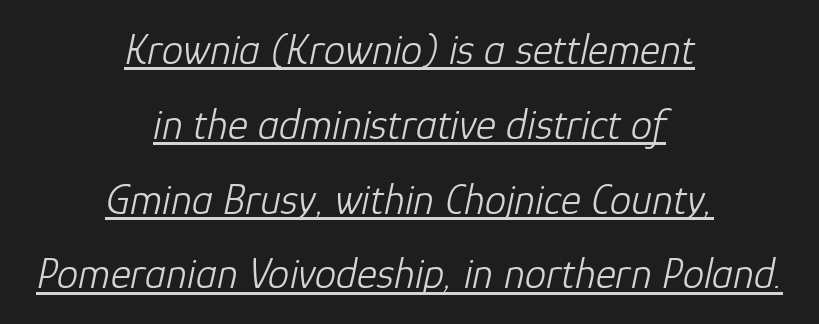
Q: Is the text bold? A: No.
Q: Is the text italic (slanted)? A: Yes, it leans right by about 12 degrees.
Q: Is the text underlined? A: Yes.
Q: How is the paragraph aligned? A: Centered.
Q: Is the spacing between letters normal or unusually wide? A: Normal.
Q: Width (condensed, normal, or wide)? A: Normal.
Q: Stroke contrast? A: Low.
Q: x-height? A: Medium.
Q: Monospaced? A: No.
